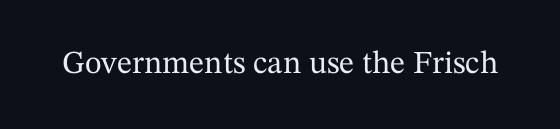
{"serif": "yes", "italic": "no", "width": "normal", "stroke_contrast": "medium", "x_height": "medium", "monospaced": "no", "underline": "no", "letter_spacing": "normal", "letter_spacing_em": 0.0, "glyph_px": 32}
